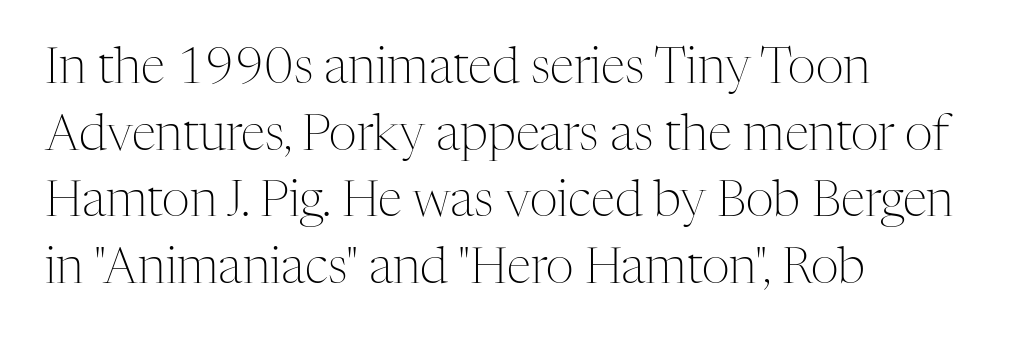
{"serif": "yes", "italic": "no", "bold": "no", "weight": "light", "width": "normal", "stroke_contrast": "medium", "x_height": "medium", "monospaced": "no", "underline": "no", "align": "left", "line_spacing": "normal", "line_spacing_ratio": 1.36, "letter_spacing": "normal", "letter_spacing_em": 0.0, "glyph_px": 49}
